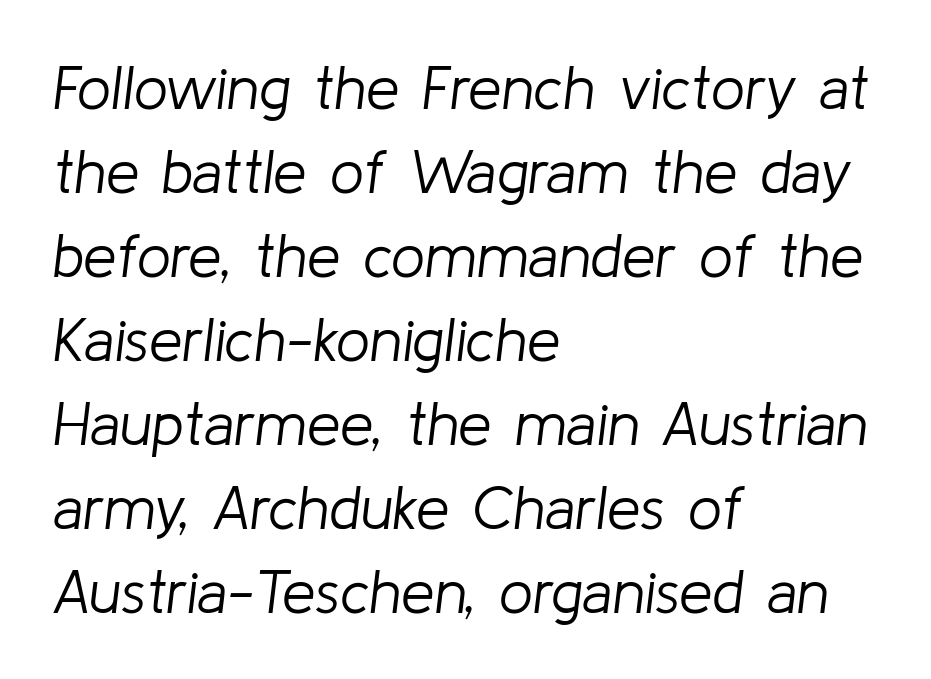
{"italic": "yes", "lean": "right", "slant_degrees": 8, "bold": "no", "weight": "light", "width": "normal", "stroke_contrast": "low", "x_height": "medium", "monospaced": "no", "underline": "no", "align": "left", "line_spacing": "normal", "line_spacing_ratio": 1.4, "letter_spacing": "normal", "letter_spacing_em": 0.0, "glyph_px": 60}
